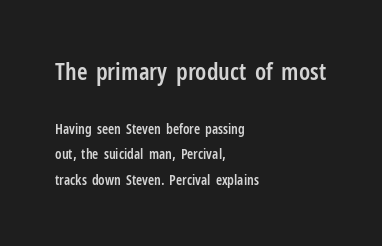
Look at the stroke-to-counter ratio: somewhat heavy, a semibold. Unlike italic type, these characters show no tilt at all. The passage shown has conventional tracking throughout. Does the bottom block carry the larger type? No, the top block does. The paragraph shown leans on its left margin. Underline: absent.
